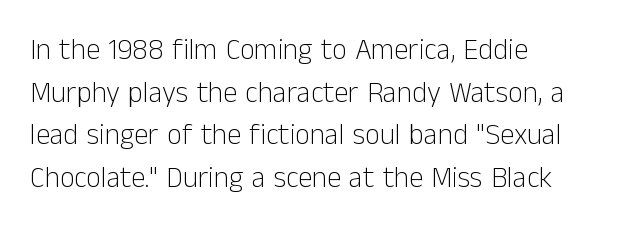
Q: Is the text bold? A: No.
Q: Is the text italic (slanted)? A: No, it is upright.
Q: Is the typeface a serif or a sans-serif typeface? A: Sans-serif.
Q: Is the text underlined? A: No.
Q: How is the paragraph aligned? A: Left-aligned.
Q: Is the spacing between letters normal or unusually wide? A: Normal.
Q: Is the spacing between lines tight, normal or loose? A: Normal.
Q: Width (condensed, normal, or wide)? A: Normal.
Q: Stroke contrast? A: Low.
Q: x-height? A: Medium.
Q: Monospaced? A: No.
